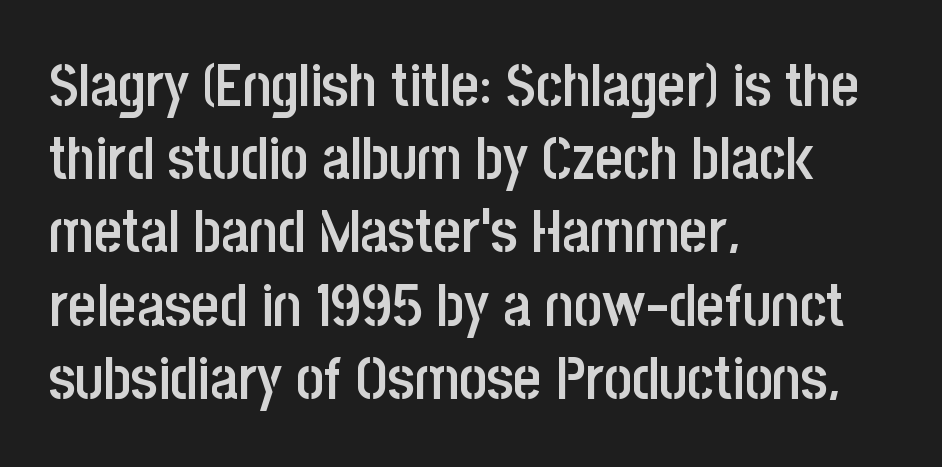
Q: Is the text bold? A: Semi-bold.
Q: Is the text italic (slanted)? A: No, it is upright.
Q: Is the typeface a serif or a sans-serif typeface? A: Sans-serif.
Q: Is the text underlined? A: No.
Q: How is the paragraph aligned? A: Left-aligned.
Q: Is the spacing between letters normal or unusually wide? A: Normal.
Q: Width (condensed, normal, or wide)? A: Condensed.
Q: Stroke contrast? A: Low.
Q: x-height? A: Large.
Q: Monospaced? A: No.
